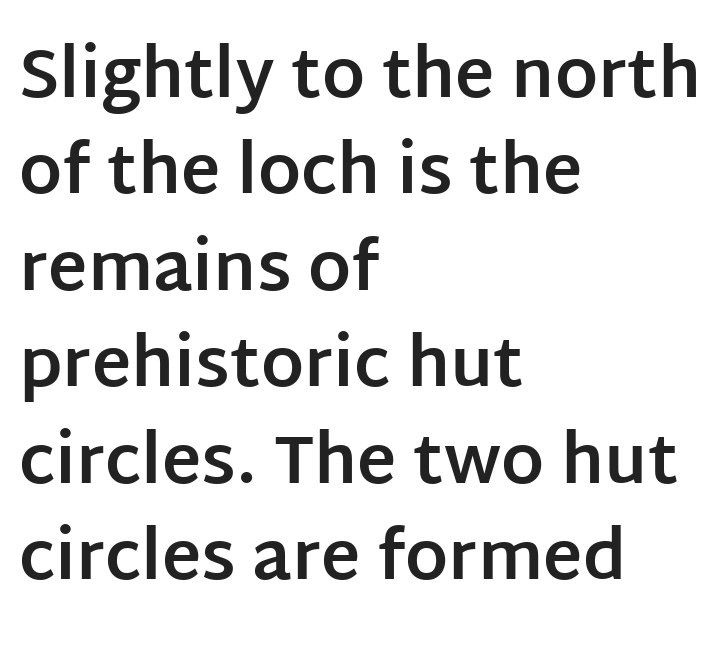
Q: Is the text bold? A: Yes.
Q: Is the text italic (slanted)? A: No, it is upright.
Q: Is the typeface a serif or a sans-serif typeface? A: Sans-serif.
Q: Is the text underlined? A: No.
Q: How is the paragraph aligned? A: Left-aligned.
Q: Is the spacing between letters normal or unusually wide? A: Normal.
Q: Is the spacing between lines tight, normal or loose? A: Normal.
Q: Width (condensed, normal, or wide)? A: Normal.
Q: Stroke contrast? A: Low.
Q: x-height? A: Large.
Q: Monospaced? A: No.
